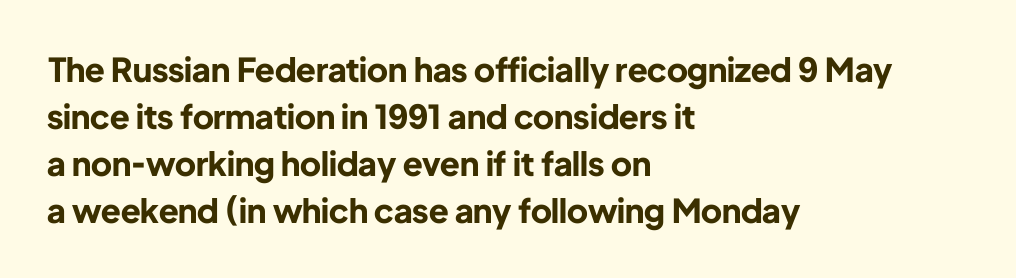
The image shows 33 px bold sans-serif type, upright; set left-aligned, normal line spacing (1.42x), normal letter spacing, not underlined; low stroke contrast and a medium x-height.
